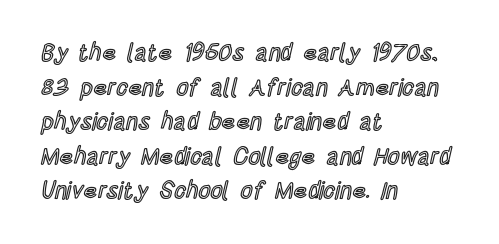
The image shows 24 px text type; set left-aligned, normal line spacing (1.44x), normal letter spacing, not underlined.
